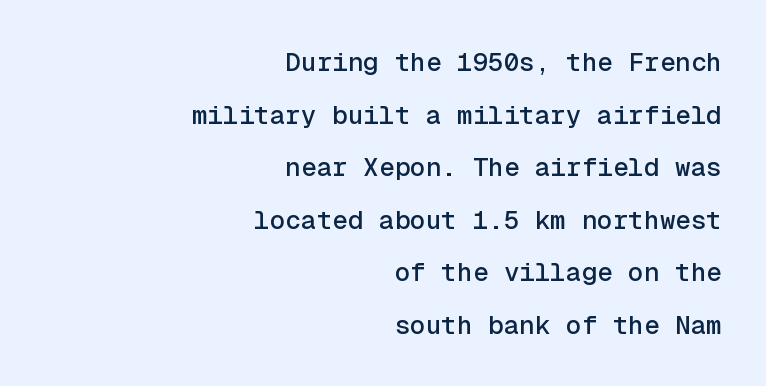
The image shows 26 px text type, upright; set right-aligned, loose line spacing (2.02x), normal letter spacing, not underlined.
